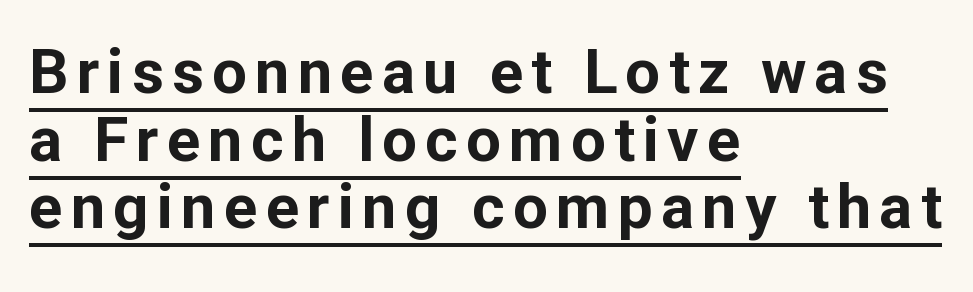
Q: Is the text bold? A: Yes.
Q: Is the text italic (slanted)? A: No, it is upright.
Q: Is the typeface a serif or a sans-serif typeface? A: Sans-serif.
Q: Is the text underlined? A: Yes.
Q: How is the paragraph aligned? A: Left-aligned.
Q: Is the spacing between lines tight, normal or loose? A: Tight.
Q: Width (condensed, normal, or wide)? A: Normal.
Q: Stroke contrast? A: Low.
Q: x-height? A: Medium.
Q: Monospaced? A: No.
